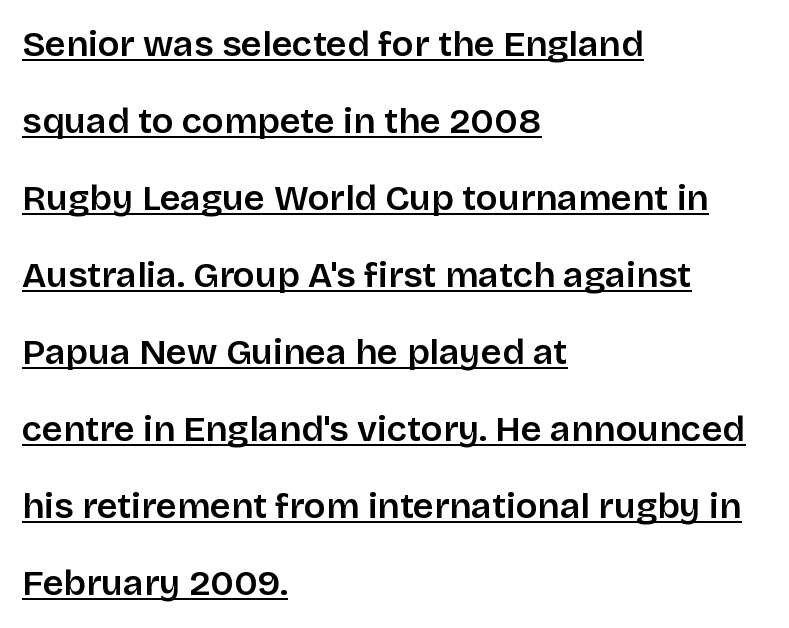
The space between consecutive lines is lavish. A sans-serif font was chosen for this passage. The axis of the letterforms is exactly vertical. Note the varied advance widths — an 'i' is clearly narrower than an 'm'.
